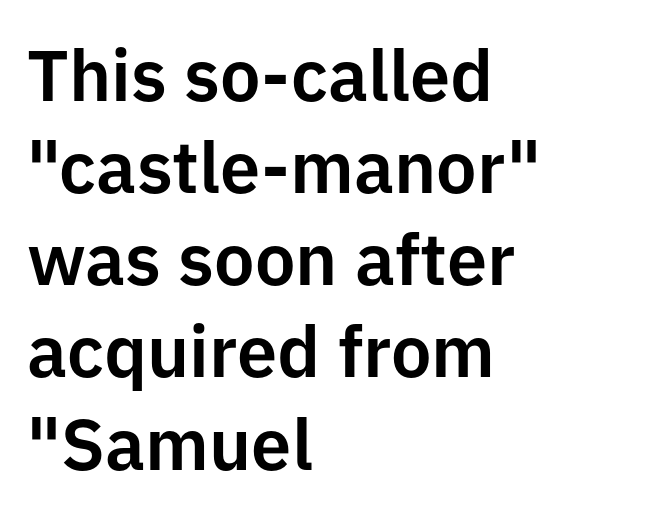
{"serif": "no", "italic": "no", "width": "normal", "stroke_contrast": "low", "x_height": "medium", "monospaced": "no", "underline": "no", "align": "left", "line_spacing": "normal", "line_spacing_ratio": 1.28, "letter_spacing": "normal", "letter_spacing_em": 0.0, "glyph_px": 72}
